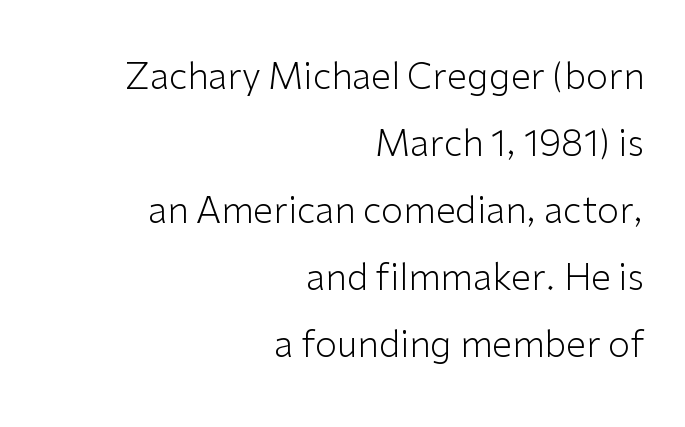
Every row of glyphs terminates at an identical x-position on the right. Notice how the stems are strictly vertical — no italics here. No extra tracking has been applied to these lines. The typesetting does not lean heavy: it is not bold. Underline: absent. Is this a fixed-width face? No — the glyphs have proportional, varying widths.
